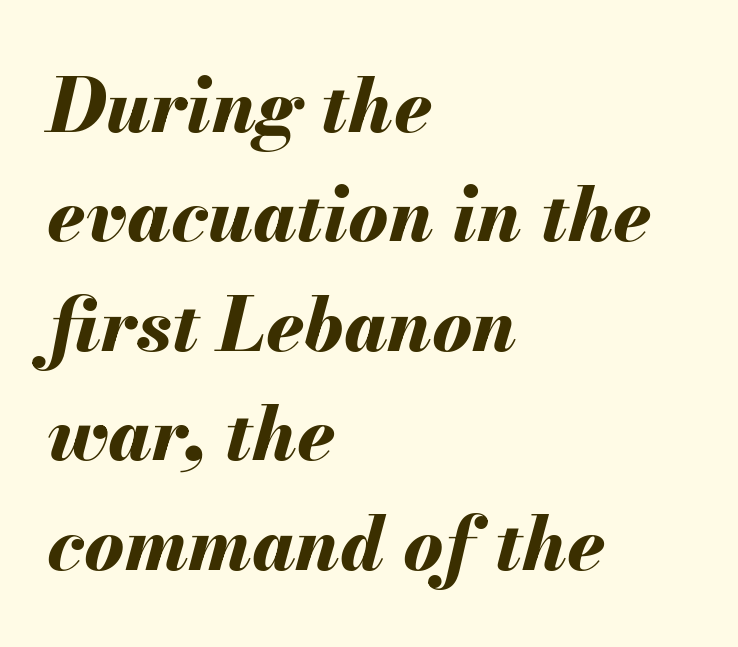
The image shows 75 px bold type, italic (leaning right); set left-aligned, normal line spacing (1.46x), normal letter spacing, not underlined; medium stroke contrast and a small x-height.
